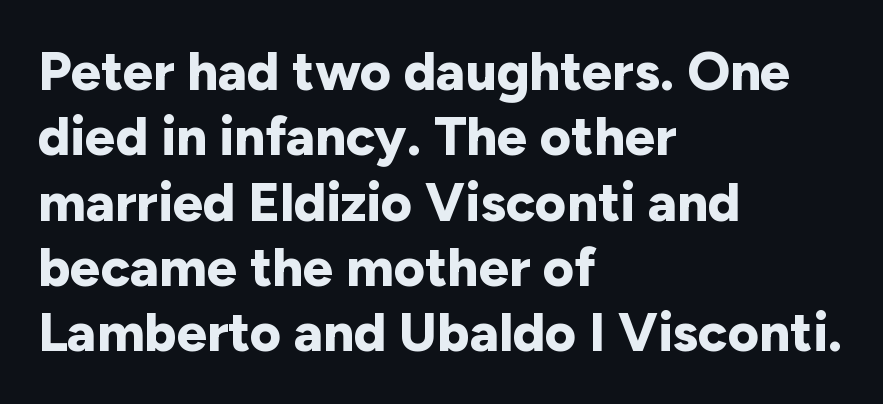
The rendering anchors every line to the left-hand side. The rendering shows plain stroke endings on the letterforms — a sans-serif design. Students, note that the glyphs here touch the page at normal intervals. Plain, unruled lines of type. A dark, heavy texture on the line: the type is bold.
